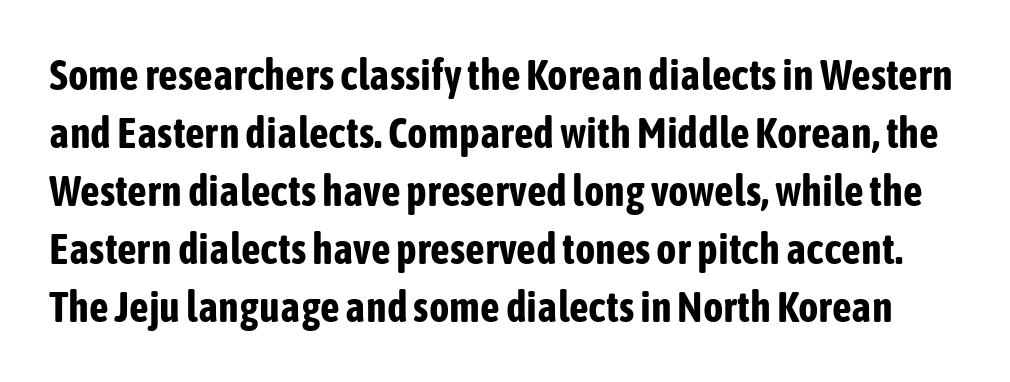
Q: Is the text bold? A: Yes.
Q: Is the text italic (slanted)? A: No, it is upright.
Q: Is the typeface a serif or a sans-serif typeface? A: Sans-serif.
Q: Is the text underlined? A: No.
Q: Is the spacing between letters normal or unusually wide? A: Normal.
Q: Is the spacing between lines tight, normal or loose? A: Normal.
Q: Width (condensed, normal, or wide)? A: Condensed.
Q: Stroke contrast? A: Low.
Q: x-height? A: Medium.
Q: Monospaced? A: No.
